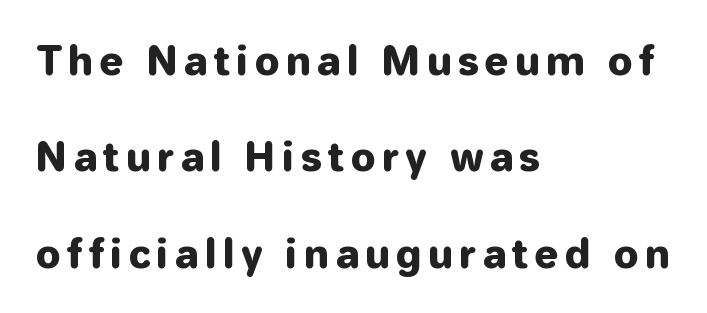
The image shows 39 px sans-serif type, upright; set left-aligned, loose line spacing (2.47x), not underlined; low stroke contrast and a medium x-height.
